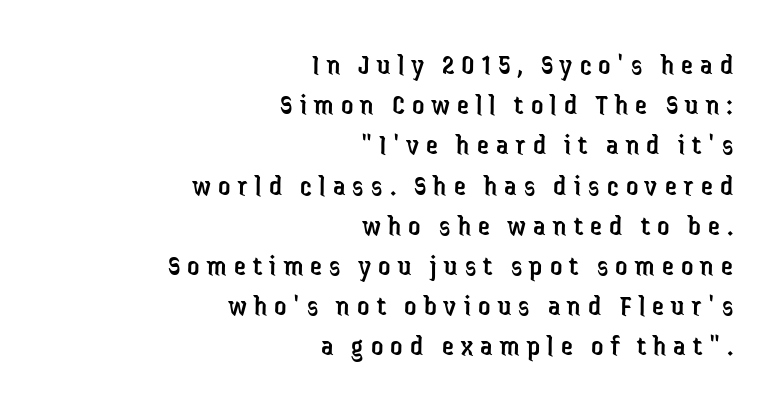
{"serif": "no", "italic": "no", "bold": "no", "weight": "regular", "width": "condensed", "stroke_contrast": "low", "x_height": "medium", "monospaced": "no", "underline": "no", "align": "right", "line_spacing": "normal", "line_spacing_ratio": 1.34, "letter_spacing": "wide", "letter_spacing_em": 0.24, "glyph_px": 30}
